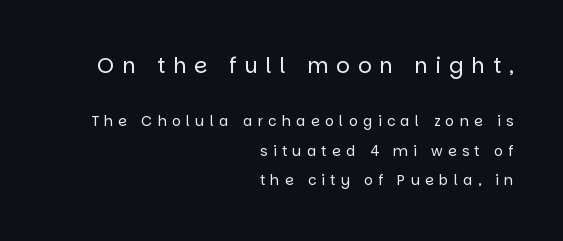
Vertical stems look standard width or narrower in stroke. A clean baseline with only descenders dipping below it. Scale decreases going downward across the two blocks. Loose tracking; the words dissolve into strings of separated letters. The letters stand straight up with perfectly vertical stems. In terms of leading, this rendering errs on the spacious side.
